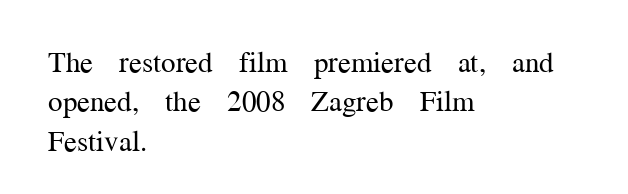
The image shows 29 px regular-weight serif type, upright; set left-aligned, normal line spacing (1.36x), normal letter spacing, not underlined; medium stroke contrast and a medium x-height.
